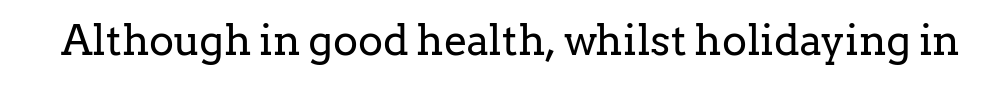
The image shows 42 px regular-weight serif type, upright; set normal letter spacing, not underlined; low stroke contrast and a medium x-height.
